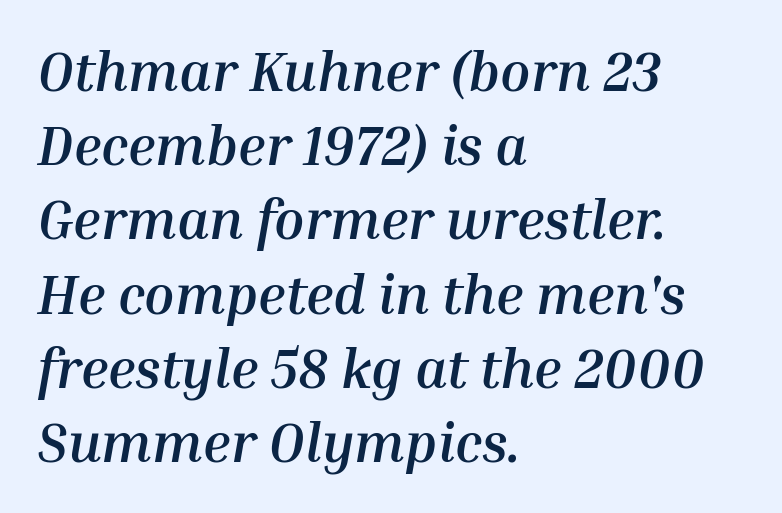
Looks like regular typesetting: each glyph gets only the width it needs. Summary of vertical rhythm: regular, with standard interline spacing. Italic: yes, the glyphs are oblique. The type is set solid horizontally, with unmodified tracking. A full-strength bold gives these letters their thick strokes.
